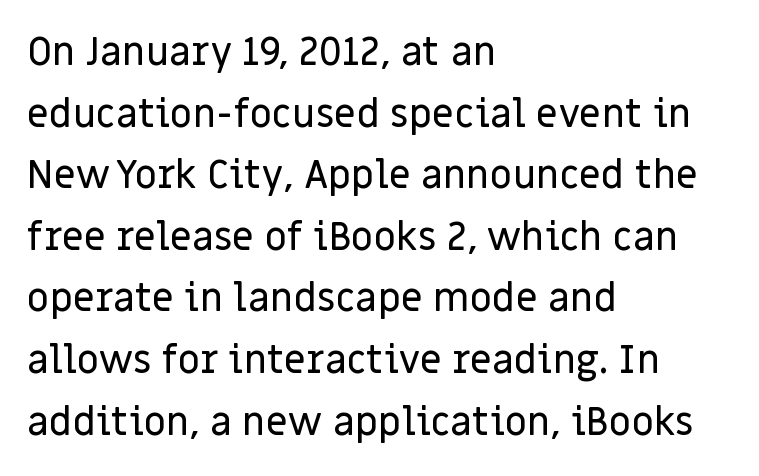
{"serif": "no", "italic": "no", "width": "normal", "stroke_contrast": "low", "x_height": "large", "monospaced": "no", "underline": "no", "align": "left", "line_spacing": "normal", "line_spacing_ratio": 1.58, "letter_spacing": "normal", "letter_spacing_em": 0.0, "glyph_px": 39}
